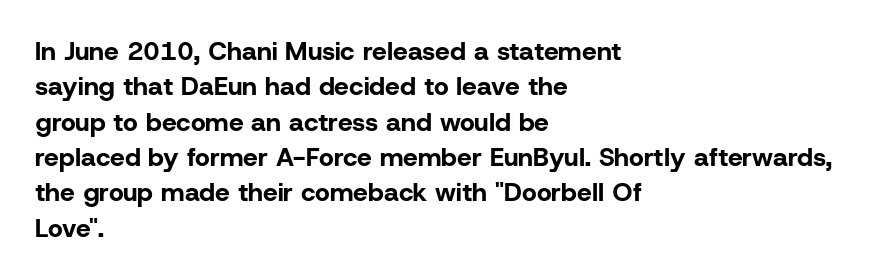
The image shows 26 px bold type, upright; set left-aligned, normal line spacing (1.36x), normal letter spacing, not underlined.
